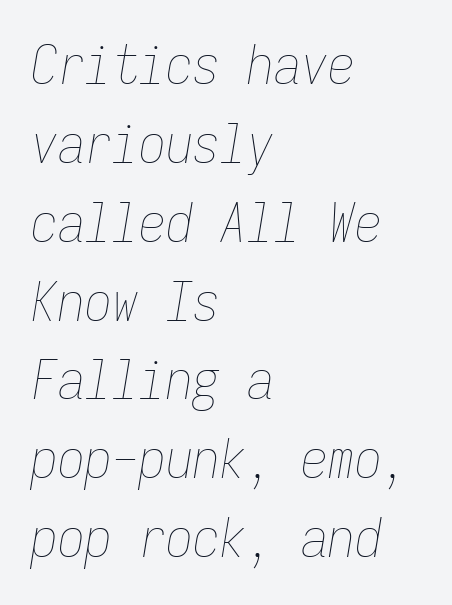
The image shows 54 px thin, condensed type, italic (leaning right), monospaced; set left-aligned, normal line spacing (1.46x), normal letter spacing, not underlined; low stroke contrast and a medium x-height.
